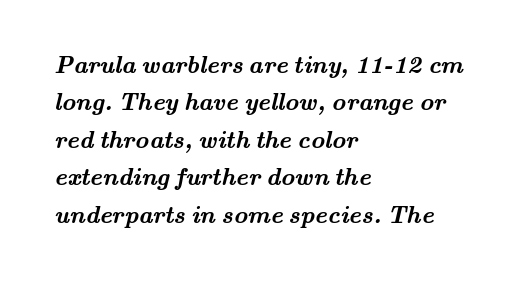
{"bold": "yes", "underline": "no", "align": "left", "line_spacing": "normal", "line_spacing_ratio": 1.56, "letter_spacing": "normal", "letter_spacing_em": 0.0, "glyph_px": 24}
